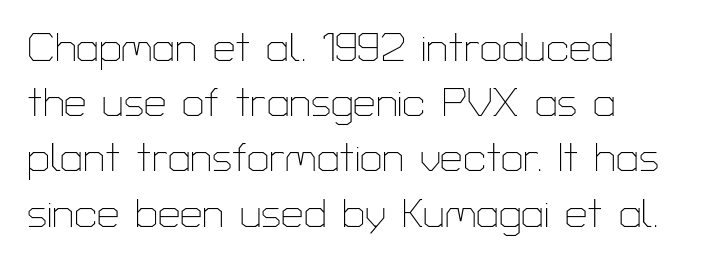
The image shows 40 px thin sans-serif type, upright; set left-aligned, normal line spacing (1.38x), normal letter spacing, not underlined; low stroke contrast and a medium x-height.
